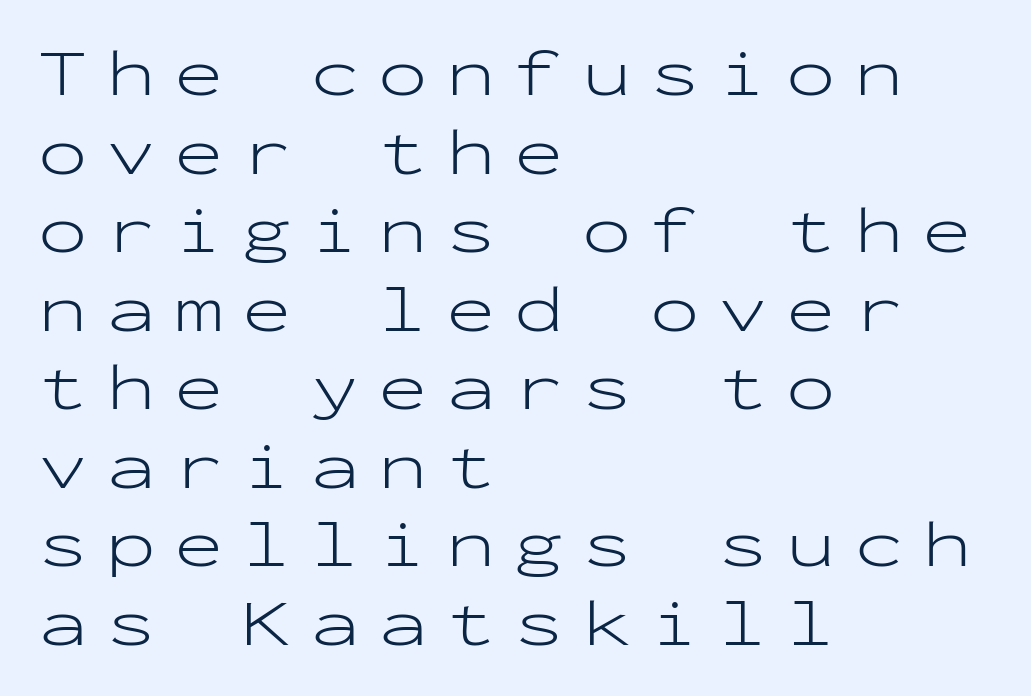
Q: Is the text bold? A: No.
Q: Is the text italic (slanted)? A: No, it is upright.
Q: Is the typeface a serif or a sans-serif typeface? A: Sans-serif.
Q: Is the text underlined? A: No.
Q: How is the paragraph aligned? A: Left-aligned.
Q: Is the spacing between letters normal or unusually wide? A: Unusually wide.
Q: Width (condensed, normal, or wide)? A: Wide.
Q: Stroke contrast? A: Low.
Q: x-height? A: Medium.
Q: Monospaced? A: Yes.
